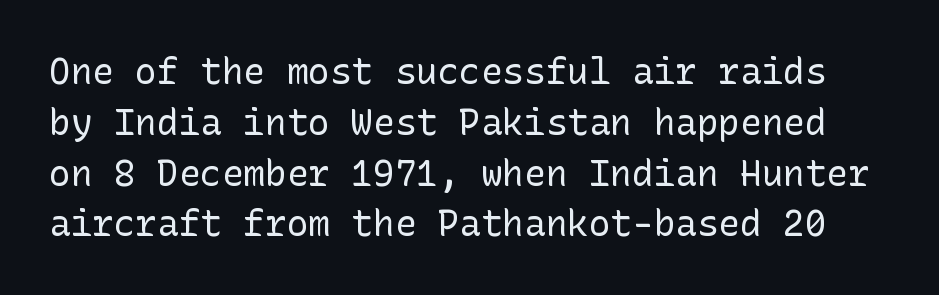
The image shows 36 px regular-weight sans-serif type, upright; set normal line spacing (1.41x), normal letter spacing, not underlined; low stroke contrast and a medium x-height.
